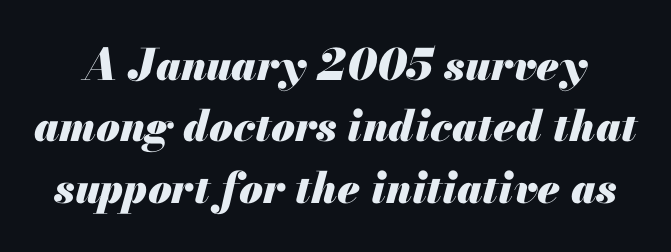
The image shows 43 px heavy type, italic (leaning right); set normal line spacing (1.43x), normal letter spacing, not underlined; medium stroke contrast and a small x-height.
